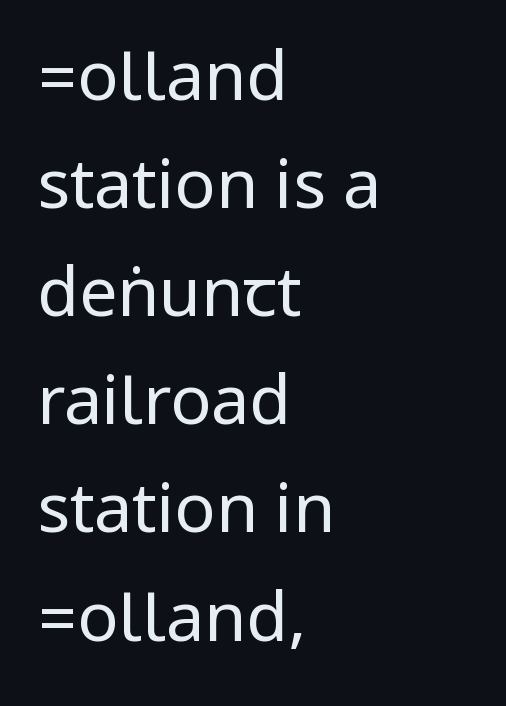
{"serif": "no", "italic": "no", "bold": "no", "weight": "regular", "width": "condensed", "stroke_contrast": "low", "underline": "no", "align": "left", "line_spacing": "normal", "line_spacing_ratio": 1.59, "letter_spacing": "normal", "letter_spacing_em": 0.0, "glyph_px": 68}
